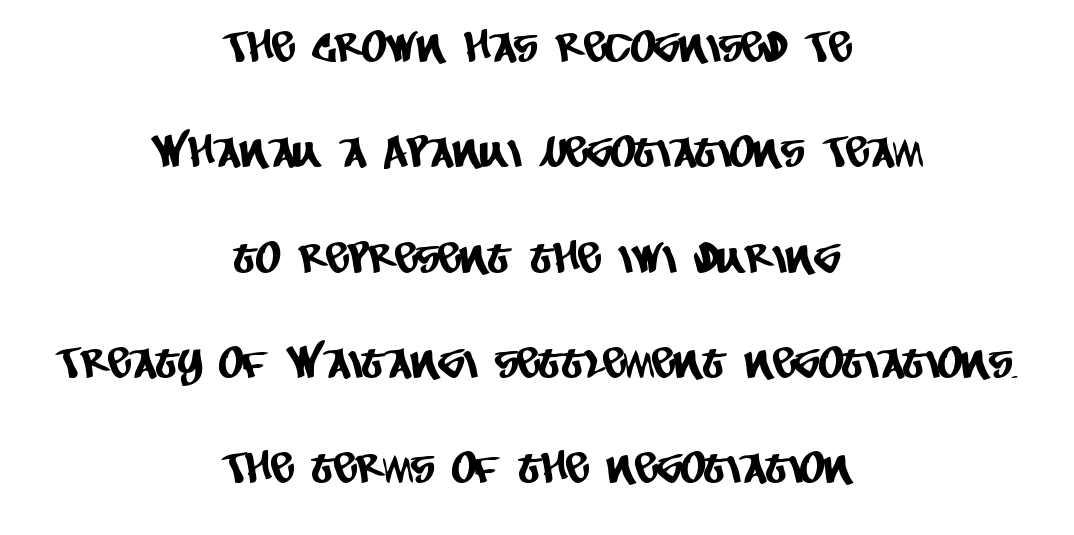
Notice how the passage keeps no hard edge, just a central spine. Bare-footed words on every line. The horizontal fit of the characters is conventional and even. What kind of face is this? One without serifs — a sans.
